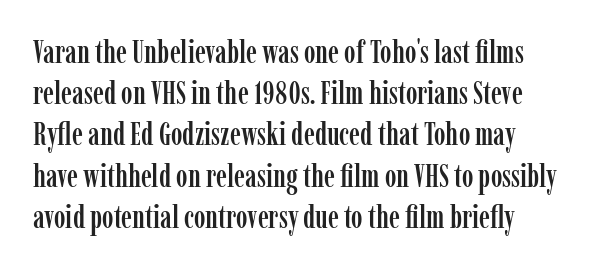
{"serif": "yes", "italic": "no", "width": "condensed", "stroke_contrast": "low", "x_height": "medium", "monospaced": "no", "underline": "no", "line_spacing": "normal", "line_spacing_ratio": 1.33, "letter_spacing": "normal", "letter_spacing_em": 0.0, "glyph_px": 31}
